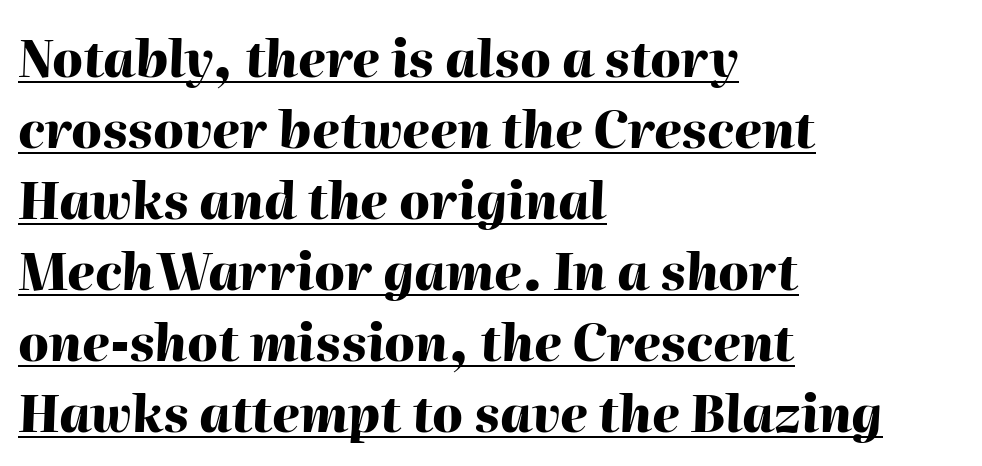
The image shows 50 px heavy type, italic (leaning right); set left-aligned, normal line spacing (1.42x), normal letter spacing, underlined; high stroke contrast and a medium x-height.
